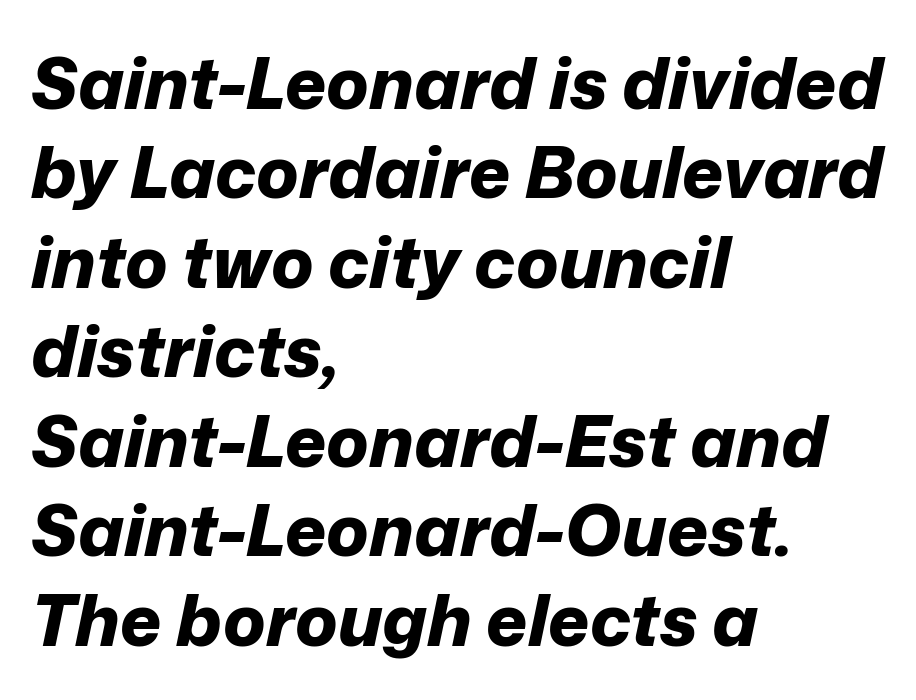
The face used here is rendered with its standard letterfit. Note the varied advance widths — an 'i' is clearly narrower than an 'm'. These lines stack with their left ends in a neat column. Notice how thick the strokes are: this is what a full bold looks like. Baseline-to-baseline distance is the conventional proportion of letter height.
